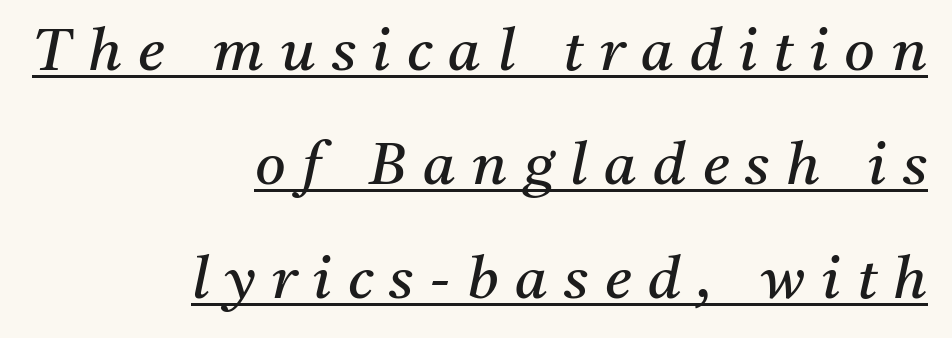
The image shows 59 px regular-weight serif type, italic (leaning right); set right-aligned, loose line spacing (1.93x), unusually wide letter spacing (+0.28 em), underlined; medium stroke contrast and a medium x-height.
